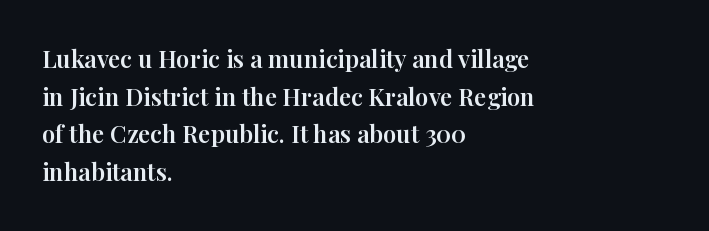
Q: Is the text italic (slanted)? A: No, it is upright.
Q: Is the text underlined? A: No.
Q: How is the paragraph aligned? A: Left-aligned.
Q: Is the spacing between letters normal or unusually wide? A: Normal.
Q: Is the spacing between lines tight, normal or loose? A: Normal.
